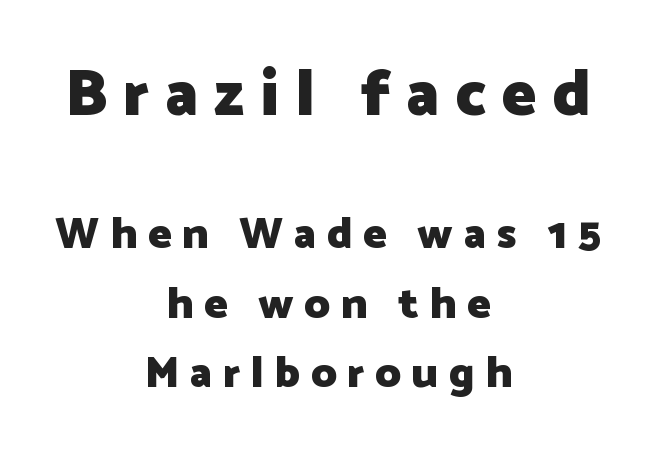
The typesetter chose a symmetrical, centered arrangement here. Unlike italic type, these characters show no tilt at all. The typeface chosen for these lines omits serifs. Words appear elongated and porous because spacing is wide. These two chunks differ in scale, with the top chunk taking the larger measure. Check under the words: just untouched page.
